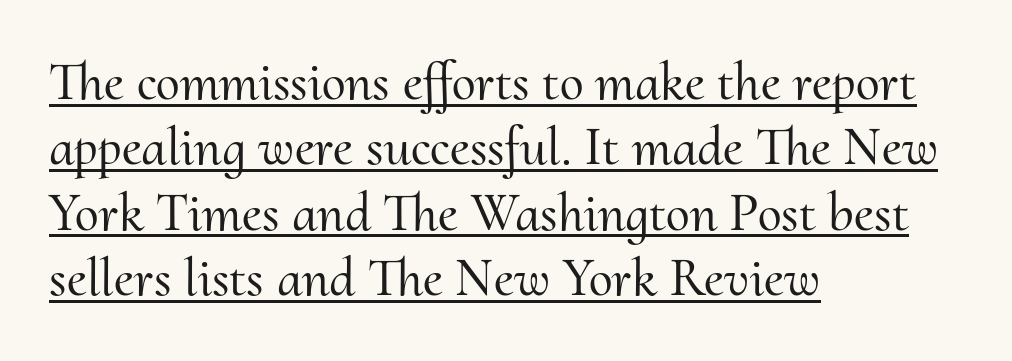
Is this a fixed-width face? No — the glyphs have proportional, varying widths. Glyph-to-glyph distance matches everyday printed text. This is roman type, the default non-slanted kind. Serifs: yes, visible at the terminals of the letterforms.
